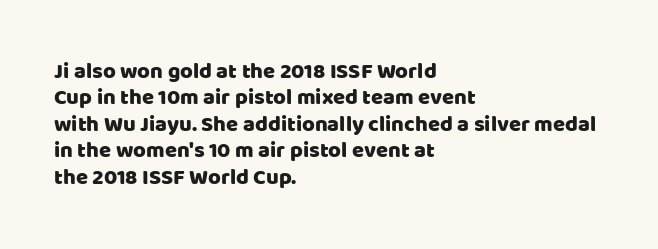
The image shows 22 px text type, upright; set left-aligned, line spacing 1.2x, normal letter spacing, not underlined.
